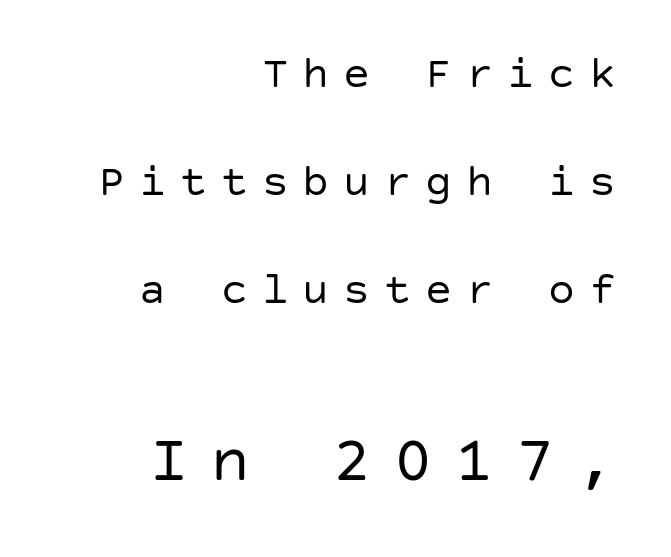
The image shows 67 px regular-weight sans-serif type, upright; set right-aligned, loose line spacing (2.4x), unusually wide letter spacing (+0.31 em), not underlined; the second (bottom) block is 1.49x larger; low stroke contrast and a large x-height.
